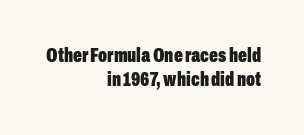
Q: Is the text bold? A: Yes.
Q: Is the text italic (slanted)? A: No, it is upright.
Q: Is the text underlined? A: No.
Q: How is the paragraph aligned? A: Right-aligned.
Q: Is the spacing between letters normal or unusually wide? A: Normal.
Q: Is the spacing between lines tight, normal or loose? A: Tight.
